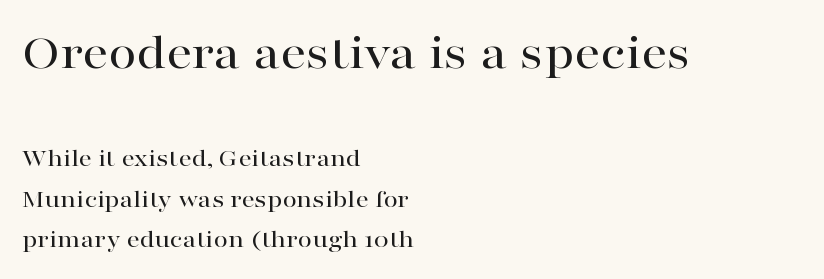
Q: Is the text italic (slanted)? A: No, it is upright.
Q: Is the typeface a serif or a sans-serif typeface? A: Serif.
Q: Is the text underlined? A: No.
Q: How is the paragraph aligned? A: Left-aligned.
Q: Is the spacing between letters normal or unusually wide? A: Normal.
Q: Is the spacing between lines tight, normal or loose? A: Normal.
Q: Which block of text is set in a larger size, the first (top) or the second (bottom)? A: The first (top) one.
Q: Width (condensed, normal, or wide)? A: Wide.
Q: Stroke contrast? A: High.
Q: x-height? A: Medium.
Q: Monospaced? A: No.
